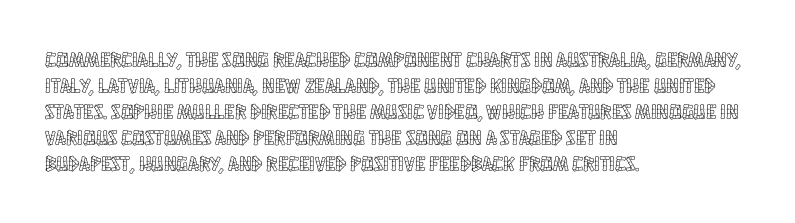
{"italic": "no", "underline": "no", "align": "left", "line_spacing_ratio": 1.24, "letter_spacing": "normal", "letter_spacing_em": 0.0, "glyph_px": 21}
